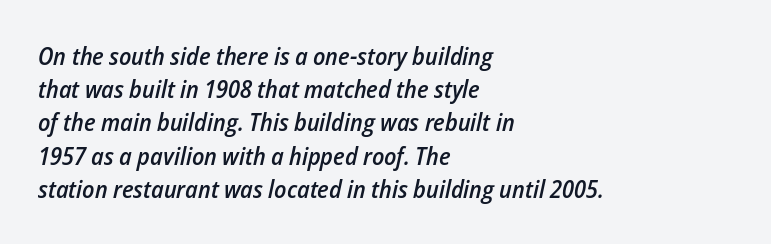
{"italic": "yes", "lean": "right", "slant_degrees": 12, "bold": "semi", "underline": "no", "align": "left", "line_spacing": "normal", "line_spacing_ratio": 1.33, "letter_spacing": "normal", "letter_spacing_em": 0.0, "glyph_px": 25}
